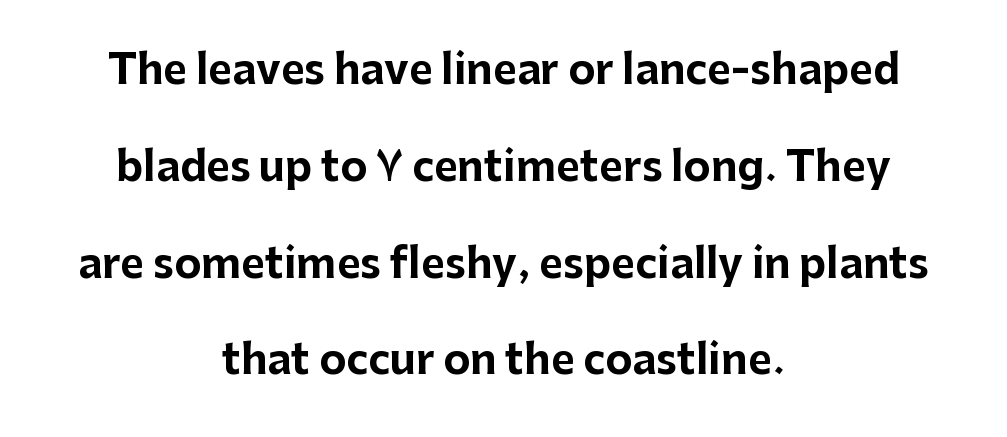
Q: Is the text bold? A: Yes.
Q: Is the text italic (slanted)? A: No, it is upright.
Q: Is the typeface a serif or a sans-serif typeface? A: Sans-serif.
Q: Is the text underlined? A: No.
Q: How is the paragraph aligned? A: Centered.
Q: Is the spacing between letters normal or unusually wide? A: Normal.
Q: Is the spacing between lines tight, normal or loose? A: Loose.
Q: Width (condensed, normal, or wide)? A: Normal.
Q: Stroke contrast? A: Low.
Q: x-height? A: Medium.
Q: Monospaced? A: No.
